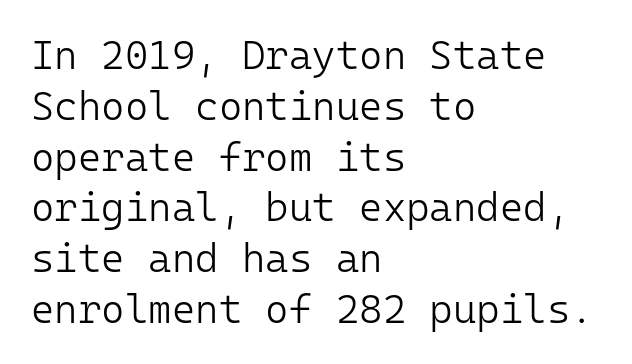
Q: Is the text bold? A: No.
Q: Is the text italic (slanted)? A: No, it is upright.
Q: Is the typeface a serif or a sans-serif typeface? A: Sans-serif.
Q: Is the text underlined? A: No.
Q: How is the paragraph aligned? A: Left-aligned.
Q: Is the spacing between letters normal or unusually wide? A: Normal.
Q: Is the spacing between lines tight, normal or loose? A: Normal.
Q: Width (condensed, normal, or wide)? A: Normal.
Q: Stroke contrast? A: Low.
Q: x-height? A: Medium.
Q: Monospaced? A: Yes.
